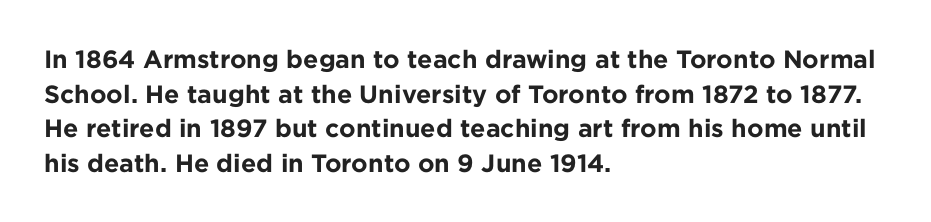
The image shows 25 px bold type, upright; set left-aligned, normal line spacing (1.39x), normal letter spacing, not underlined.
